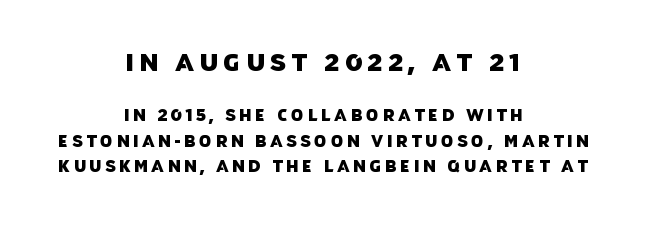
Q: Is the text underlined? A: No.
Q: How is the paragraph aligned? A: Centered.
Q: Is the spacing between letters normal or unusually wide? A: Unusually wide.
Q: Is the spacing between lines tight, normal or loose? A: Normal.
Q: Which block of text is set in a larger size, the first (top) or the second (bottom)? A: The first (top) one.
